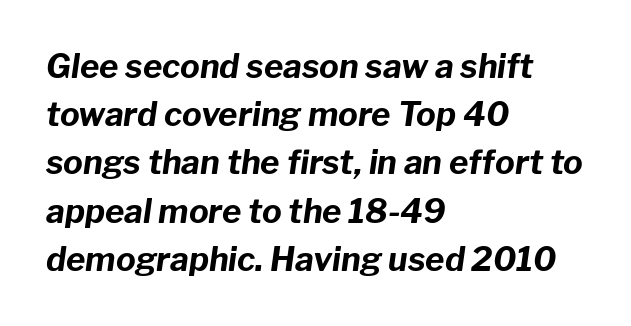
The image shows 33 px bold type, italic (leaning right); set left-aligned, normal line spacing (1.46x), normal letter spacing, not underlined; low stroke contrast and a medium x-height.
